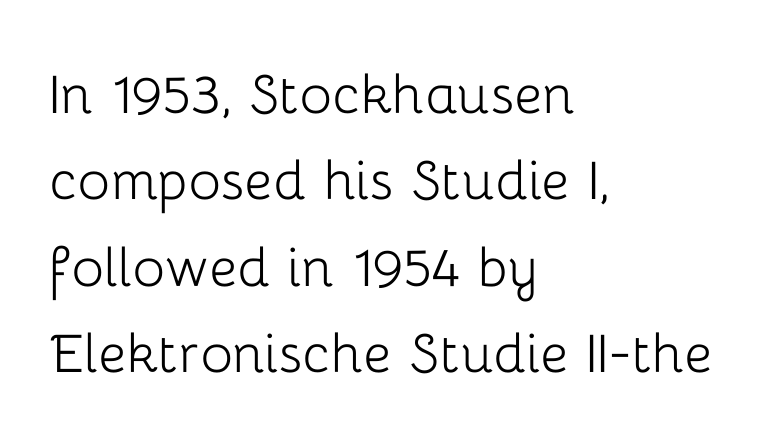
The image shows 68 px light sans-serif type, upright; set left-aligned, normal line spacing (1.27x), normal letter spacing, not underlined; low stroke contrast and a medium x-height.
